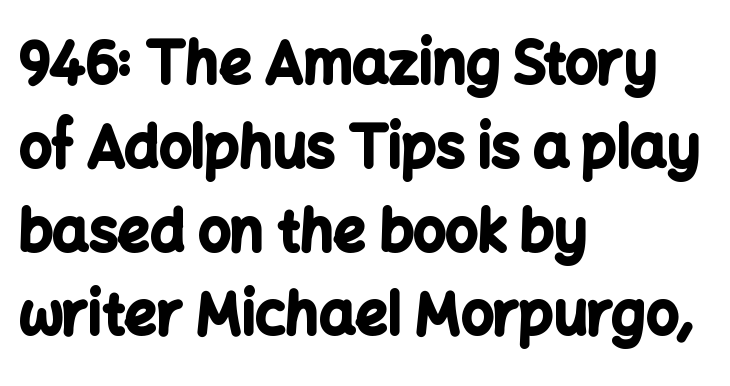
{"serif": "no", "italic": "no", "bold": "yes", "weight": "bold", "width": "normal", "stroke_contrast": "low", "x_height": "medium", "monospaced": "no", "underline": "no", "align": "left", "line_spacing": "normal", "line_spacing_ratio": 1.47, "letter_spacing": "normal", "letter_spacing_em": 0.0, "glyph_px": 57}
